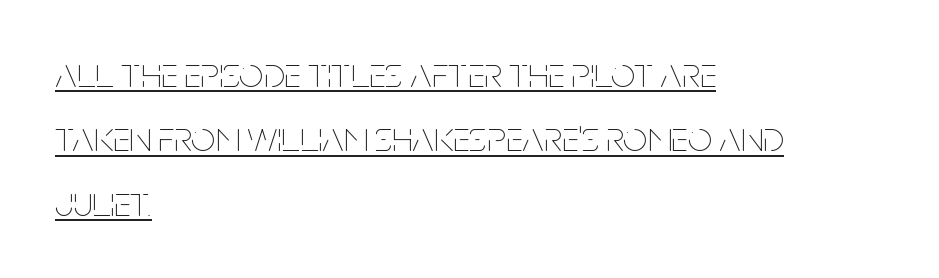
Q: Is the text bold? A: No.
Q: Is the text italic (slanted)? A: No, it is upright.
Q: Is the text underlined? A: Yes.
Q: How is the paragraph aligned? A: Left-aligned.
Q: Is the spacing between letters normal or unusually wide? A: Normal.
Q: Is the spacing between lines tight, normal or loose? A: Normal.
Q: Width (condensed, normal, or wide)? A: Condensed.
Q: Stroke contrast? A: Low.
Q: x-height? A: Large.
Q: Monospaced? A: No.
